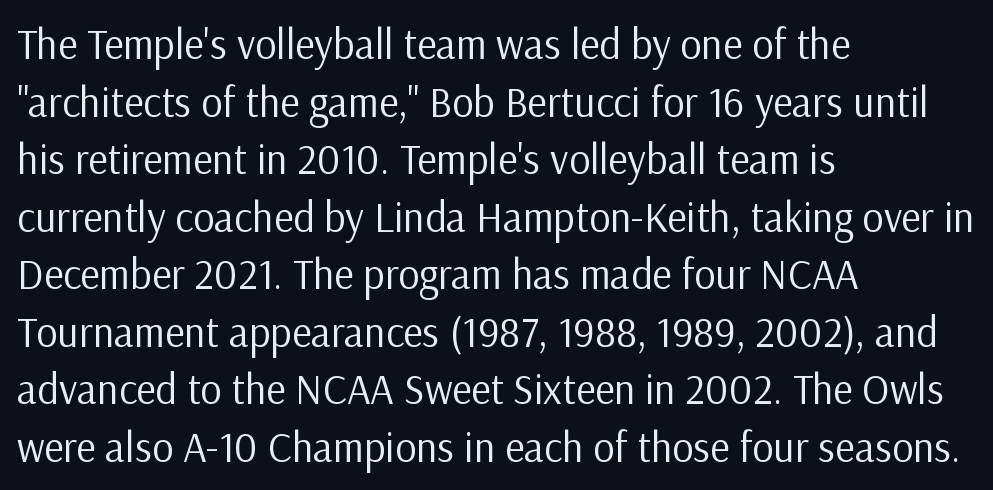
The image shows 42 px regular-weight sans-serif type, upright; set left-aligned, normal line spacing (1.37x), normal letter spacing, not underlined; low stroke contrast and a medium x-height.
